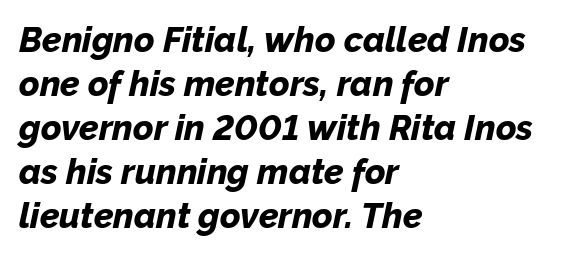
The paragraph shown leans on its left margin. Set as a true bold cut, around the 700 mark. The specimen reads as italic at a glance. Does the leading feel generous? No, just average. Note the varied advance widths — an 'i' is clearly narrower than an 'm'. What stands out about the letter spacing? Nothing — it is the standard amount.
